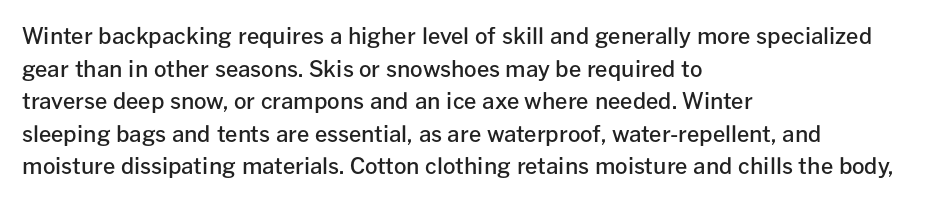
Q: Is the text bold? A: Semi-bold.
Q: Is the text italic (slanted)? A: No, it is upright.
Q: Is the text underlined? A: No.
Q: How is the paragraph aligned? A: Left-aligned.
Q: Is the spacing between letters normal or unusually wide? A: Normal.
Q: Is the spacing between lines tight, normal or loose? A: Normal.
